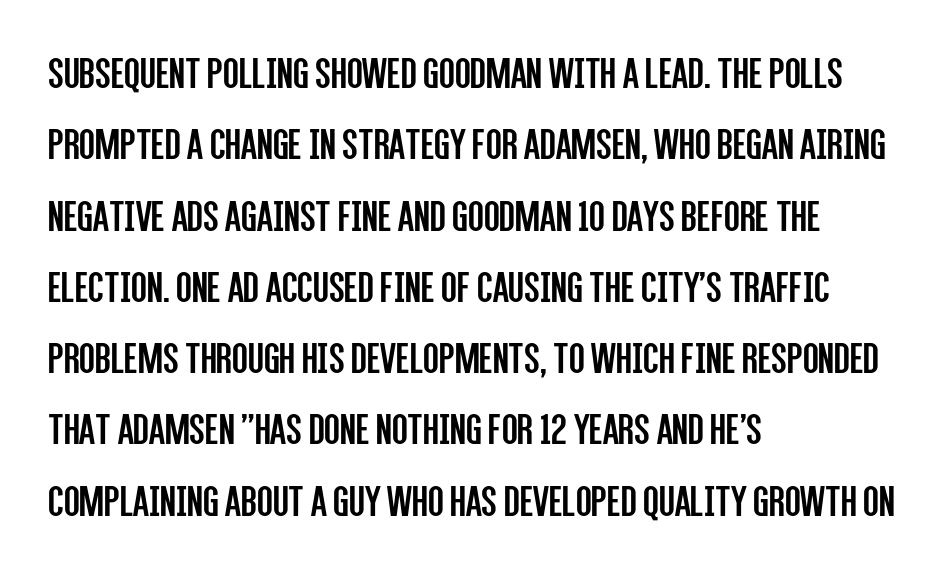
The image shows 46 px regular-weight, condensed sans-serif type, upright; set left-aligned, normal line spacing (1.55x), normal letter spacing, not underlined; low stroke contrast and a large x-height.
